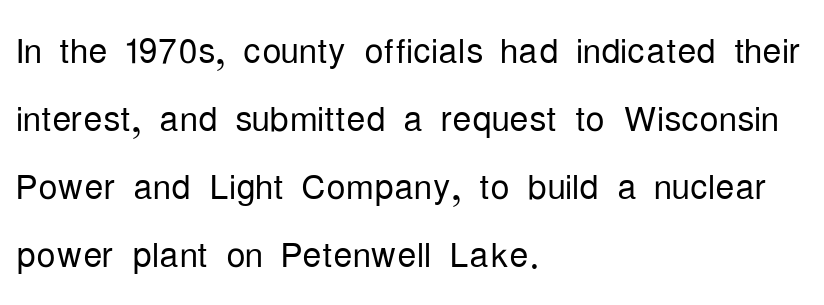
Q: Is the text bold? A: No.
Q: Is the text italic (slanted)? A: No, it is upright.
Q: Is the typeface a serif or a sans-serif typeface? A: Sans-serif.
Q: Is the text underlined? A: No.
Q: How is the paragraph aligned? A: Left-aligned.
Q: Is the spacing between letters normal or unusually wide? A: Normal.
Q: Is the spacing between lines tight, normal or loose? A: Normal.
Q: Width (condensed, normal, or wide)? A: Condensed.
Q: Stroke contrast? A: Low.
Q: x-height? A: Medium.
Q: Monospaced? A: No.
